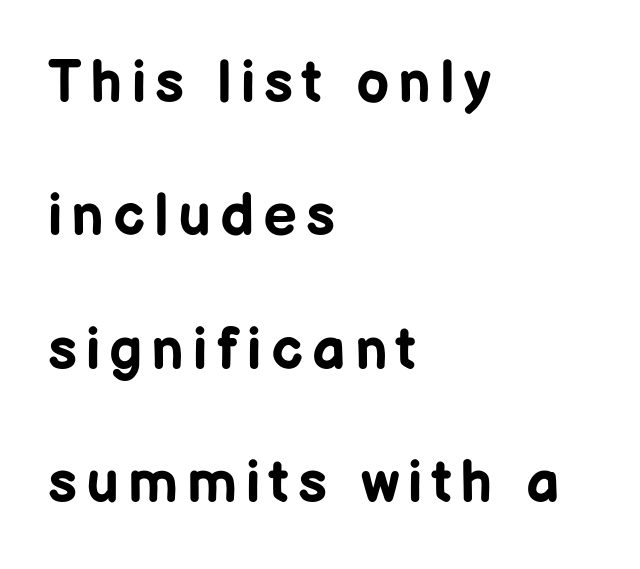
The image shows 59 px bold sans-serif type, upright; set left-aligned, loose line spacing (2.26x), not underlined; low stroke contrast and a medium x-height.
